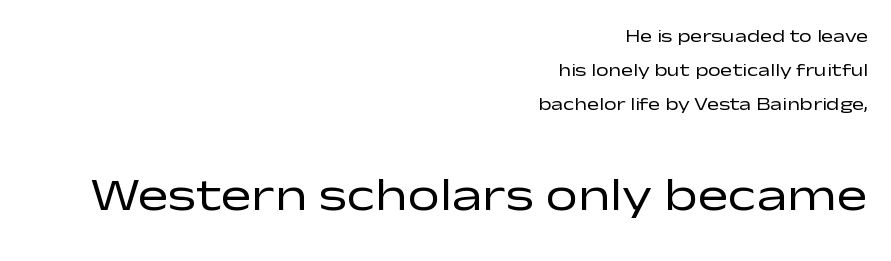
The image shows 46 px regular-weight, wide sans-serif type, upright; set right-aligned, loose line spacing (1.9x), normal letter spacing, not underlined; the second (bottom) block is 2.56x larger; low stroke contrast and a medium x-height.
